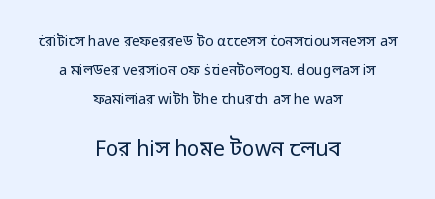
Q: Is the text bold? A: No.
Q: Is the text italic (slanted)? A: No, it is upright.
Q: Is the text underlined? A: No.
Q: How is the paragraph aligned? A: Centered.
Q: Is the spacing between letters normal or unusually wide? A: Normal.
Q: Is the spacing between lines tight, normal or loose? A: Loose.
Q: Which block of text is set in a larger size, the first (top) or the second (bottom)? A: The second (bottom) one.
